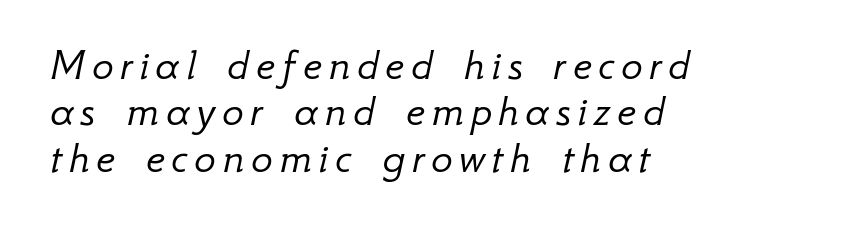
Q: Is the text bold? A: No.
Q: Is the text italic (slanted)? A: Yes, it leans right by about 12 degrees.
Q: Is the text underlined? A: No.
Q: How is the paragraph aligned? A: Left-aligned.
Q: Is the spacing between lines tight, normal or loose? A: Tight.
Q: Width (condensed, normal, or wide)? A: Normal.
Q: Stroke contrast? A: Low.
Q: x-height? A: Small.
Q: Monospaced? A: No.
